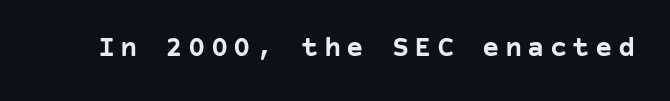
Q: Is the text bold? A: Yes.
Q: Is the text italic (slanted)? A: No, it is upright.
Q: Is the typeface a serif or a sans-serif typeface? A: Sans-serif.
Q: Is the text underlined? A: No.
Q: Width (condensed, normal, or wide)? A: Normal.
Q: Stroke contrast? A: Low.
Q: x-height? A: Large.
